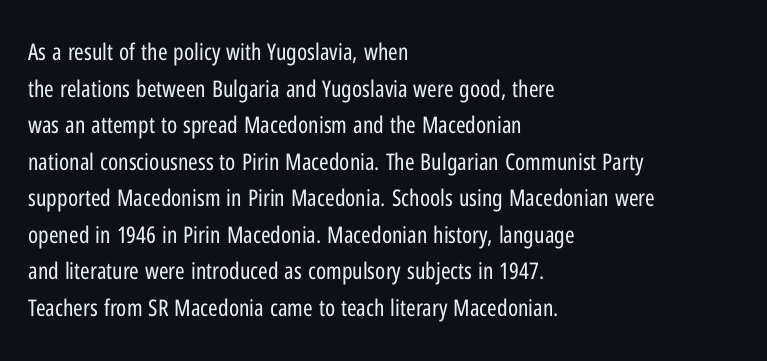
The image shows 23 px text type, upright; set left-aligned, normal line spacing (1.59x), normal letter spacing, not underlined.
